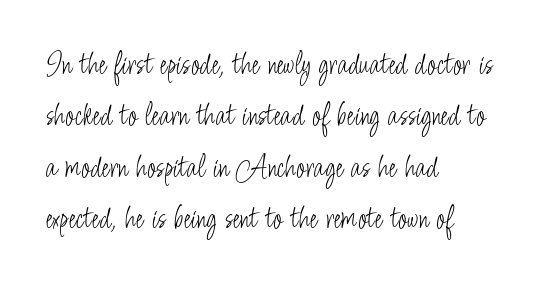
The image shows 33 px light, condensed sans-serif type; set left-aligned, normal line spacing (1.56x), normal letter spacing, not underlined; low stroke contrast and a small x-height.
